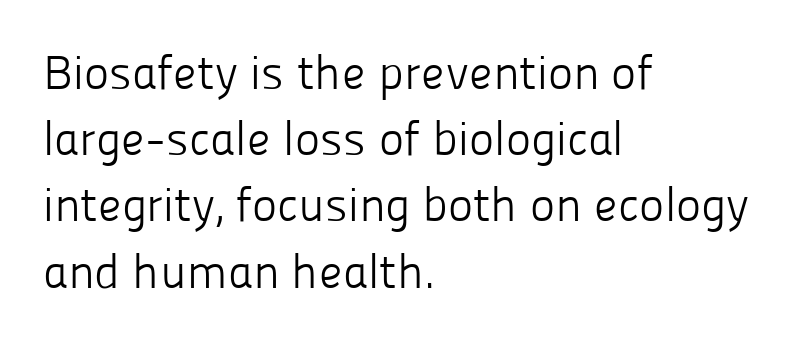
The strokes are not fattened; the text isn't bold. Unlike italic type, these characters show no tilt at all. These lines stack with their left ends in a neat column. Letterform terminals end flat and unadorned throughout the passage. Spacing verdict: proportional, widths tailored to each character.
